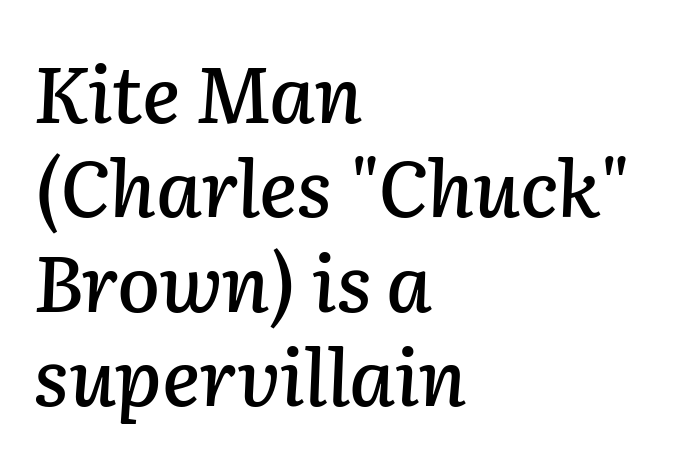
Is this a fixed-width face? No — the glyphs have proportional, varying widths. Posture: slanted. A bare baseline throughout the passage. Line beginnings align vertically; line endings do not.
